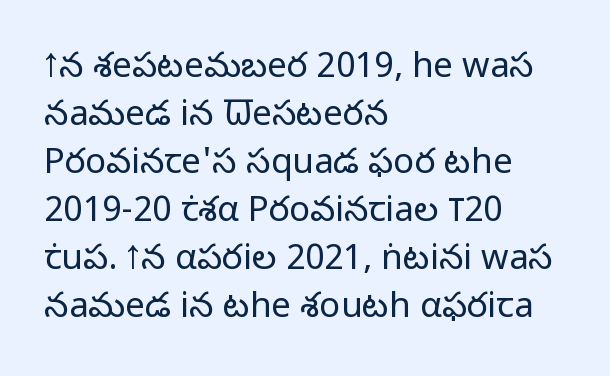
The letterforms sit shoulder to shoulder at normal distance. Notice how the stems are strictly vertical — no italics here. Decoration check: the copy has no underline. You could not count columns in this text — the font is proportionally spaced. Check where the strokes stop: nothing finishes them off — pure sans.
